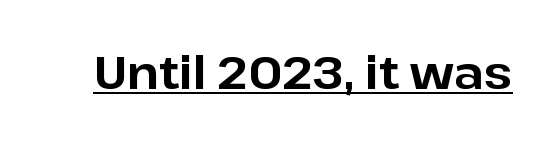
The characters display no serif detailing; their extremities are plain. Each line of the rendering has a horizontal stroke beneath the glyphs. Proportional: the letters do not fall into vertical columns. The rendering keeps characters at their native spacing.
